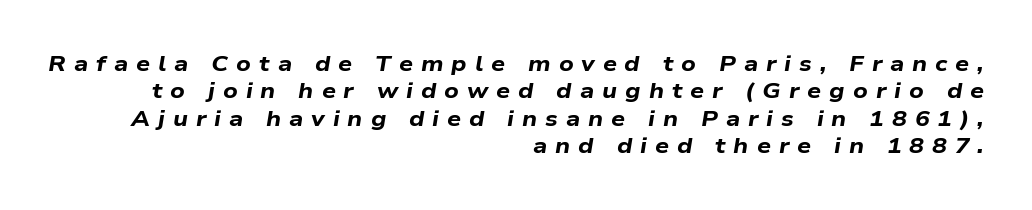
Q: Is the text bold? A: Yes.
Q: Is the text italic (slanted)? A: Yes, it leans right by about 9 degrees.
Q: Is the text underlined? A: No.
Q: How is the paragraph aligned? A: Right-aligned.
Q: Is the spacing between letters normal or unusually wide? A: Unusually wide.
Q: Is the spacing between lines tight, normal or loose? A: Normal.
